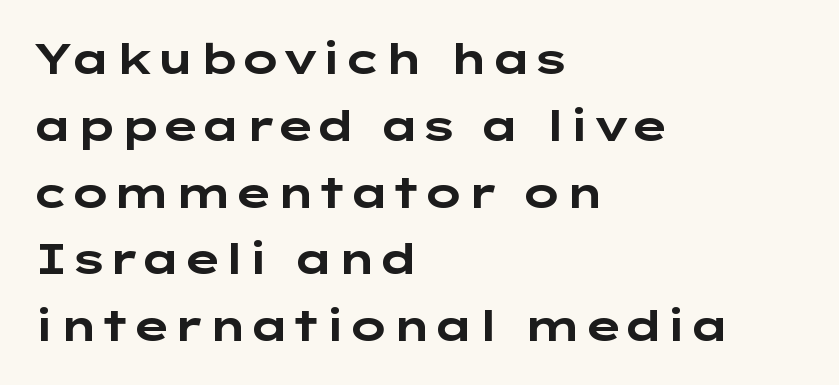
The image shows 42 px bold, wide sans-serif type, upright; set left-aligned, normal line spacing (1.59x), normal letter spacing, not underlined; low stroke contrast and a medium x-height.
